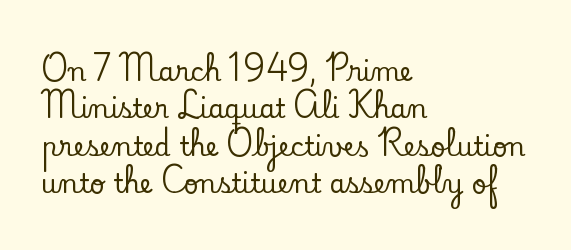
A typesetter would call this zero additional tracking. The string is rendered with underlining switched off. Reading down the block, your eye returns to a fixed left position each line. The lines sit at an ordinary, default distance from one another.
